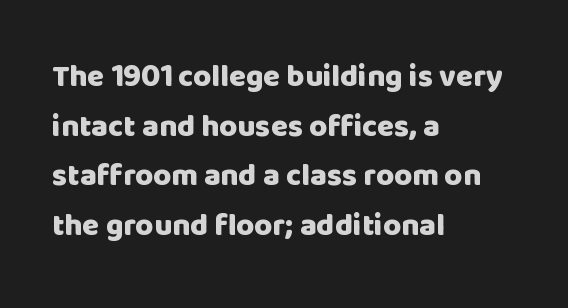
The image shows 31 px heavy sans-serif type, upright; set left-aligned, normal line spacing (1.6x), normal letter spacing, not underlined; low stroke contrast and a large x-height.
